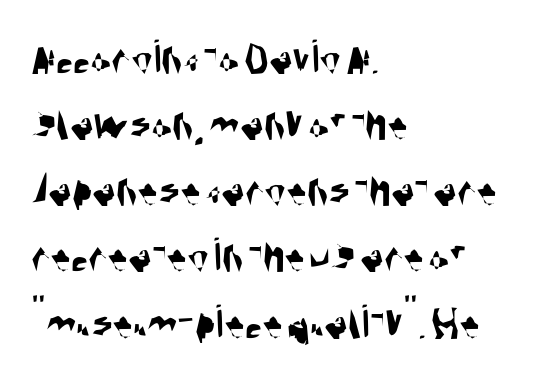
The image shows 49 px condensed sans-serif type; set left-aligned, normal line spacing (1.35x), normal letter spacing, not underlined; medium stroke contrast and a large x-height.
